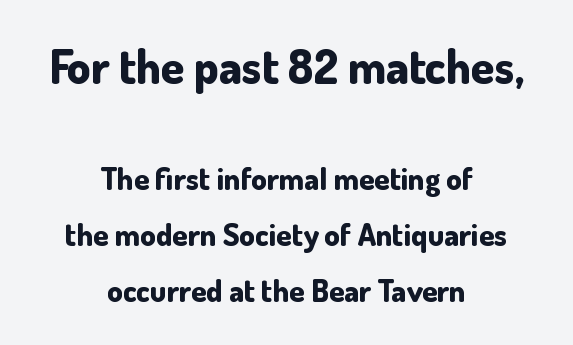
Character size in the leading block exceeds that of the trailing block. This is sans-serif lettering, the kind often seen on screens and signage. Spacing verdict: proportional, widths tailored to each character. Underlining? Definitely not there. Posture: upright roman.
